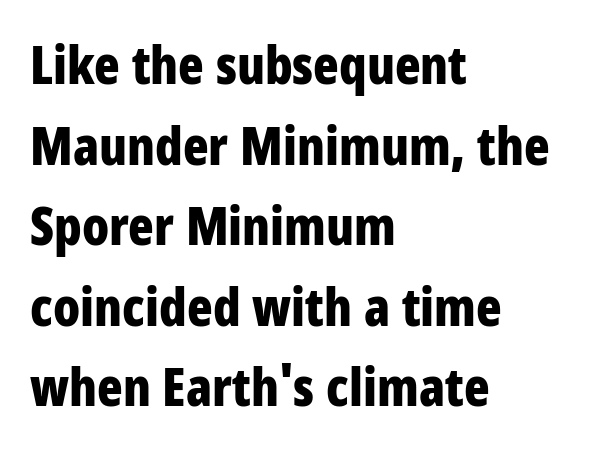
{"serif": "no", "italic": "no", "bold": "yes", "weight": "bold", "width": "condensed", "stroke_contrast": "low", "x_height": "large", "monospaced": "no", "underline": "no", "align": "left", "line_spacing": "normal", "line_spacing_ratio": 1.52, "letter_spacing": "normal", "letter_spacing_em": 0.0, "glyph_px": 53}
